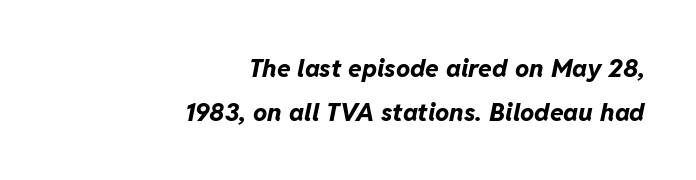
Line endings align vertically; line beginnings do not. The typography opts for an oblique posture over an upright one. Letter spacing: default. Is the type bold? Yes — the strokes are clearly thick and heavy. The specimen omits any rule beneath the text block's lines.
